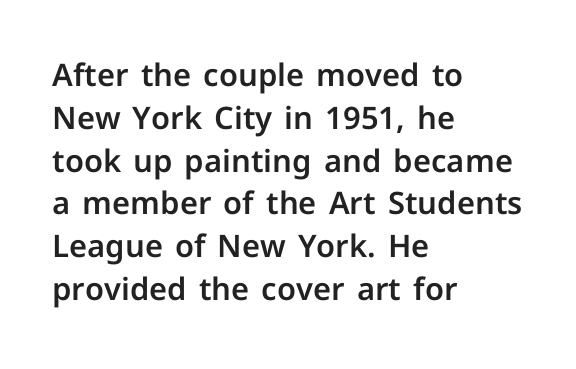
The image shows 31 px sans-serif type, upright; set left-aligned, normal line spacing (1.38x), normal letter spacing, not underlined; low stroke contrast and a medium x-height.
